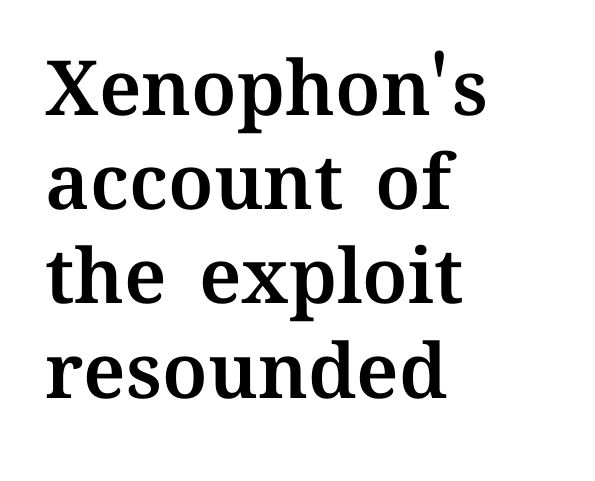
Q: Is the text italic (slanted)? A: No, it is upright.
Q: Is the text underlined? A: No.
Q: How is the paragraph aligned? A: Left-aligned.
Q: Is the spacing between letters normal or unusually wide? A: Normal.
Q: Width (condensed, normal, or wide)? A: Normal.
Q: Stroke contrast? A: Medium.
Q: x-height? A: Medium.
Q: Monospaced? A: No.
